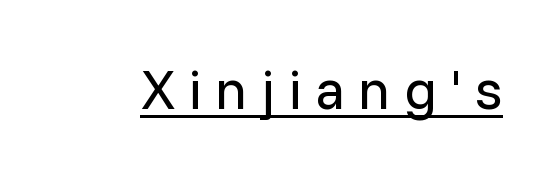
Q: Is the text bold? A: No.
Q: Is the text italic (slanted)? A: No, it is upright.
Q: Is the typeface a serif or a sans-serif typeface? A: Sans-serif.
Q: Is the text underlined? A: Yes.
Q: Is the spacing between letters normal or unusually wide? A: Unusually wide.
Q: Width (condensed, normal, or wide)? A: Normal.
Q: Stroke contrast? A: Low.
Q: x-height? A: Medium.
Q: Monospaced? A: No.
